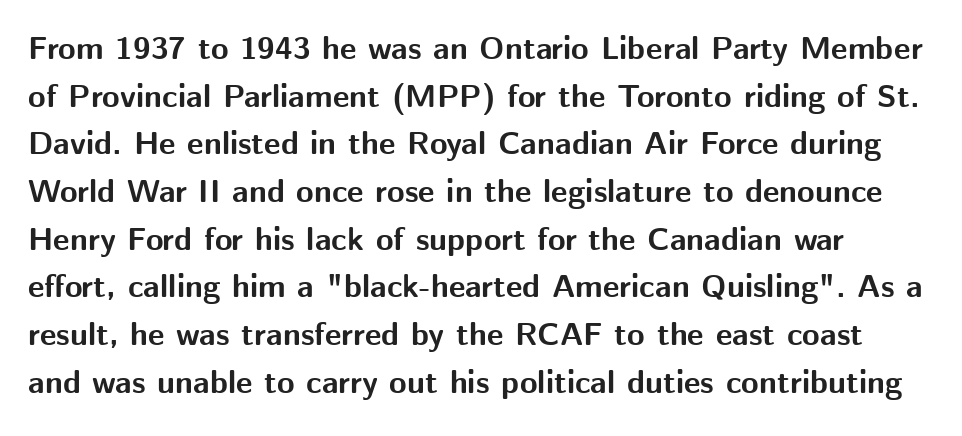
Q: Is the text bold? A: Yes.
Q: Is the text italic (slanted)? A: No, it is upright.
Q: Is the typeface a serif or a sans-serif typeface? A: Sans-serif.
Q: Is the text underlined? A: No.
Q: Is the spacing between letters normal or unusually wide? A: Normal.
Q: Is the spacing between lines tight, normal or loose? A: Normal.
Q: Width (condensed, normal, or wide)? A: Normal.
Q: Stroke contrast? A: Medium.
Q: x-height? A: Medium.
Q: Monospaced? A: No.
